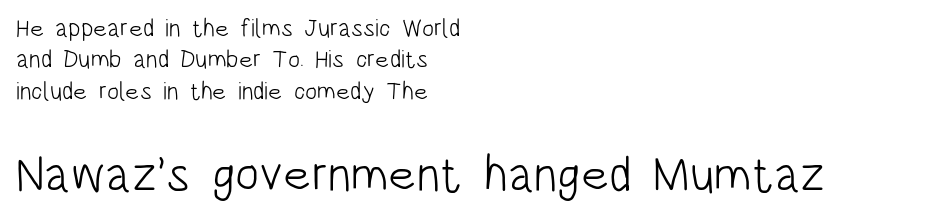
{"serif": "no", "italic": "no", "bold": "no", "weight": "light", "width": "condensed", "stroke_contrast": "low", "x_height": "large", "monospaced": "no", "underline": "no", "align": "left", "line_spacing": "normal", "line_spacing_ratio": 1.26, "letter_spacing": "normal", "letter_spacing_em": 0.0, "larger_block": "second", "size_ratio": 2.0, "glyph_px": 50}
